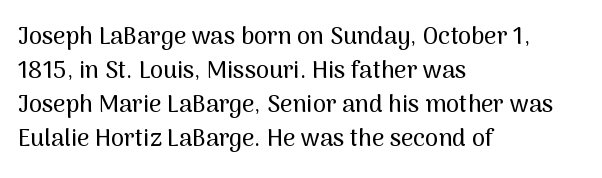
{"italic": "no", "underline": "no", "align": "left", "line_spacing": "normal", "line_spacing_ratio": 1.41, "letter_spacing": "normal", "letter_spacing_em": 0.0, "glyph_px": 24}
